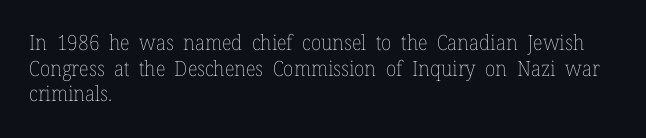
Does extra space separate the letters? No, they use regular spacing. The passage is arranged the way most books set body copy — flush left. The area under the type is left untouched. The face looks like a standard text weight, possibly lighter. Notice how the stems are strictly vertical — no italics here.
